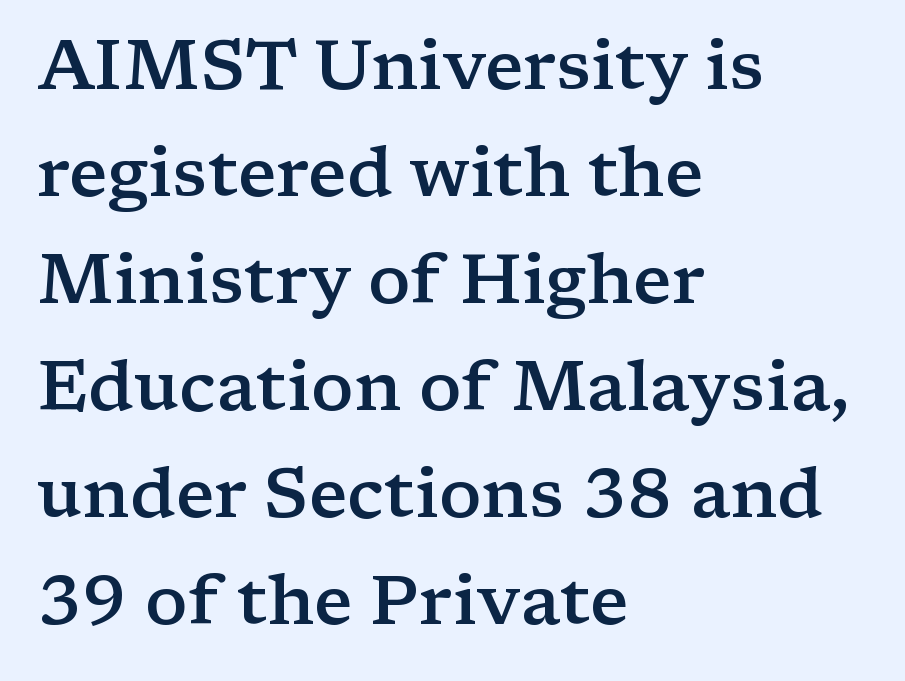
The space beneath each line is pristine and unruled. Here the glyphs are tracked normally, forming tight word shapes. Nope, not italic — everything's standing straight. These lines are rendered in a variable-pitch font.
